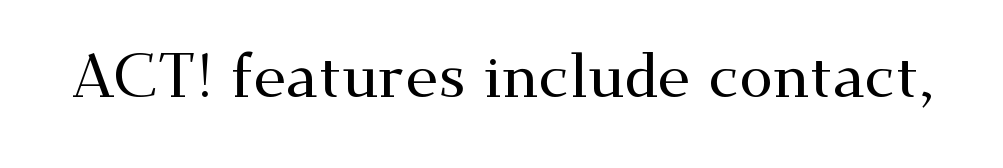
The image shows 61 px wide serif type, upright; set normal letter spacing, not underlined; medium stroke contrast and a small x-height.
